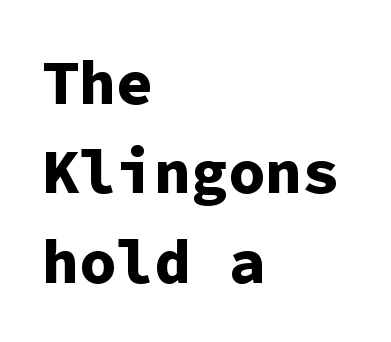
{"serif": "no", "italic": "no", "bold": "yes", "weight": "bold", "width": "normal", "stroke_contrast": "low", "x_height": "medium", "monospaced": "yes", "underline": "no", "align": "left", "line_spacing": "normal", "line_spacing_ratio": 1.44, "letter_spacing": "normal", "letter_spacing_em": 0.0, "glyph_px": 62}
